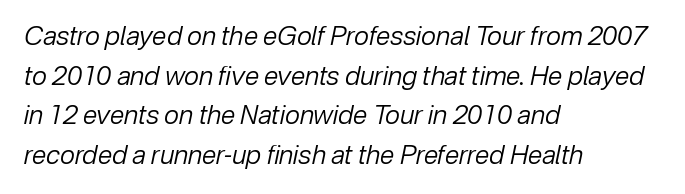
The image shows 26 px text type, italic (leaning right); set left-aligned, normal line spacing (1.52x), normal letter spacing, not underlined.
